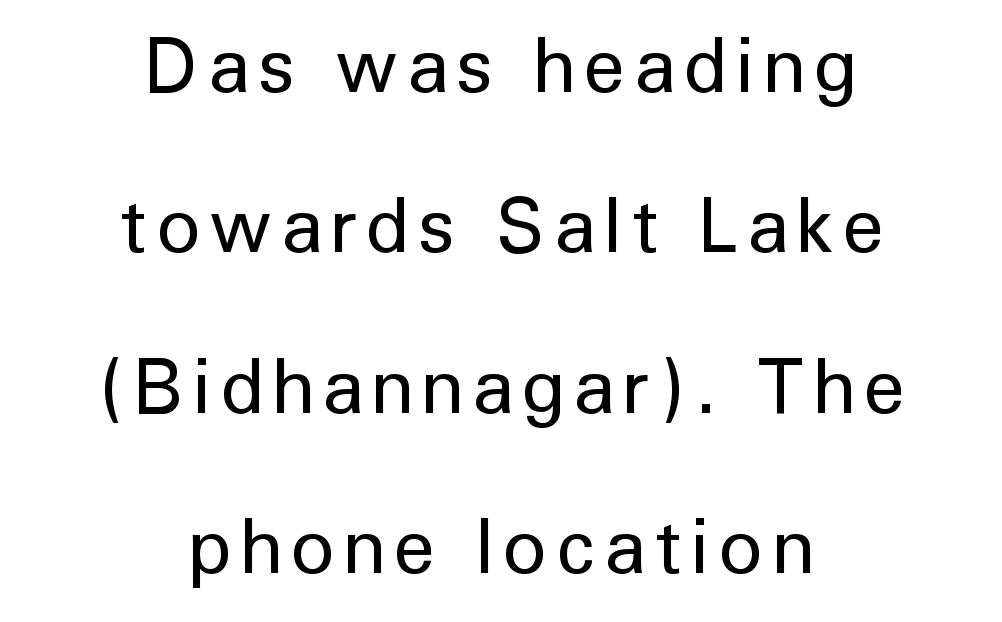
Think of a printed novel: that variable character pitch is what you see here. How would I describe the line gaps? Wide and relaxed. Ascenders rise straight up at ninety degrees. The paragraph has two soft edges and a firm central axis.
